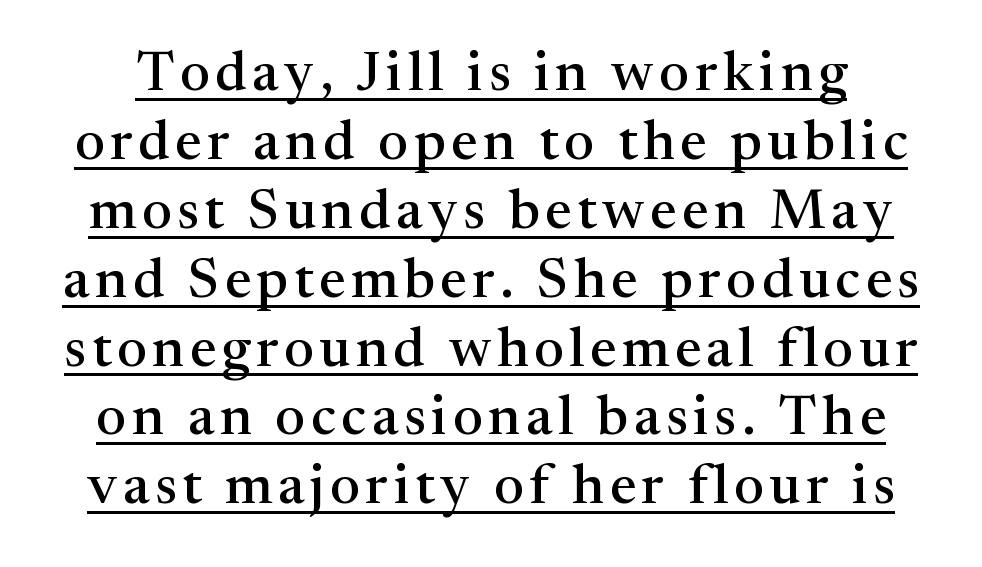
The image shows 56 px serif type, upright; set line spacing 1.23x, underlined; medium stroke contrast and a medium x-height.
